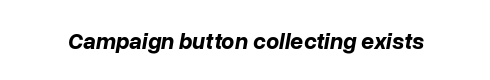
Q: Is the text bold? A: Yes.
Q: Is the text italic (slanted)? A: Yes, it leans right by about 10 degrees.
Q: Is the text underlined? A: No.
Q: Is the spacing between letters normal or unusually wide? A: Normal.
